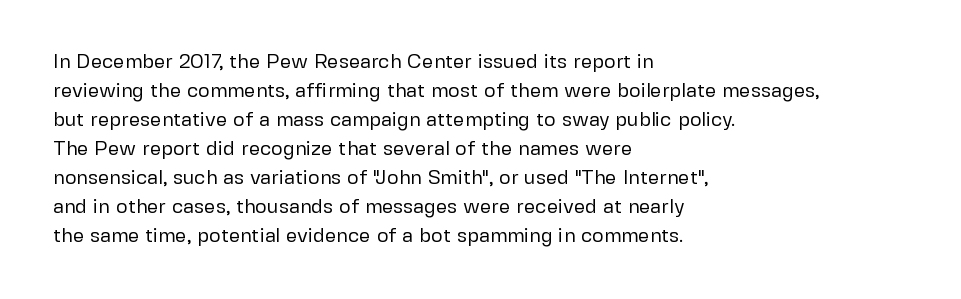
Beneath every word, the page is bare. Stems here are at most as thick as an everyday book face. When letters stand straight like this, we call the style roman or upright. This rendering leaves character spacing at its baseline value. The rendering uses a moderate line-height, typical for paragraphs.
